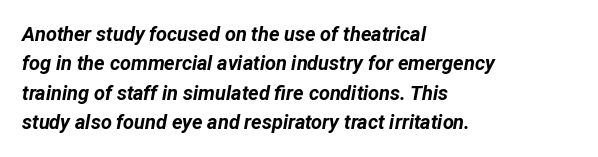
Style check: oblique. If you drew a ruler down the left edge, every line would touch it. Caption: standard tracking, unaltered. Summary of weight: heavy, a full bold. Summary of vertical rhythm: regular, with standard interline spacing.
